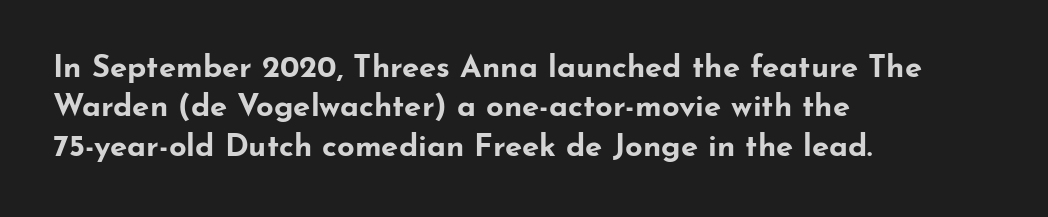
{"serif": "no", "italic": "no", "bold": "yes", "weight": "bold", "width": "wide", "stroke_contrast": "low", "x_height": "small", "monospaced": "no", "underline": "no", "align": "left", "line_spacing": "normal", "line_spacing_ratio": 1.27, "letter_spacing": "normal", "letter_spacing_em": 0.0, "glyph_px": 31}
